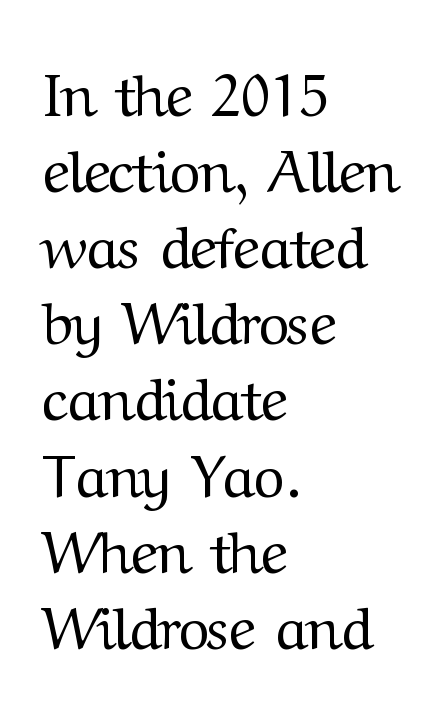
The horizontal fit of the characters is conventional and even. Small tapered or slab feet sit at the stroke ends, so this counts as serif. Rule under the text: the space is simply empty. The letters advance in unequal steps, a hallmark of proportional type. The leading is moderate, giving the passage an even texture. Layout note: lines flush left.
